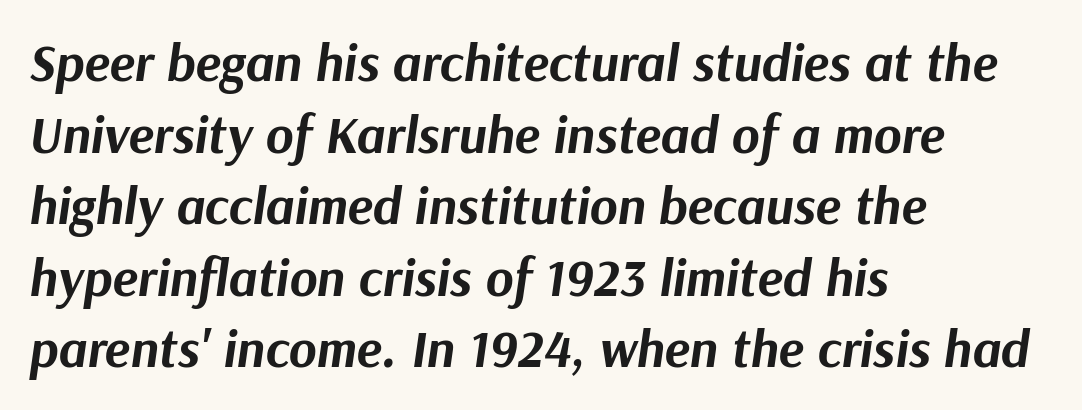
The image shows 53 px bold type, italic (leaning right); set left-aligned, normal line spacing (1.35x), normal letter spacing, not underlined; medium stroke contrast and a medium x-height.
